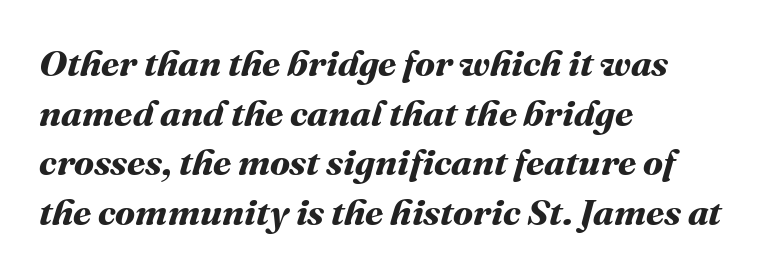
The rendering keeps characters at their native spacing. Note the varied advance widths — an 'i' is clearly narrower than an 'm'. The passage shown is not underscored anywhere. The sample has been set heavy, in full bold.
